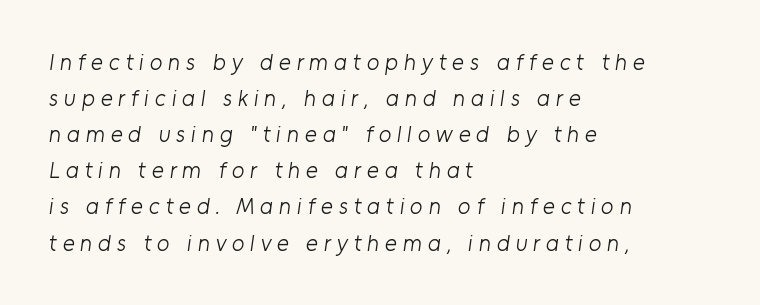
Horizontally, the lines are justified to the leading edge only. Check the space under the baseline: it is left empty. How would I describe the line gaps? Plain and ordinary. Compared with a typical body face, this is equally light or lighter still. Each word looks stretched out because of the extra space between its letters.
